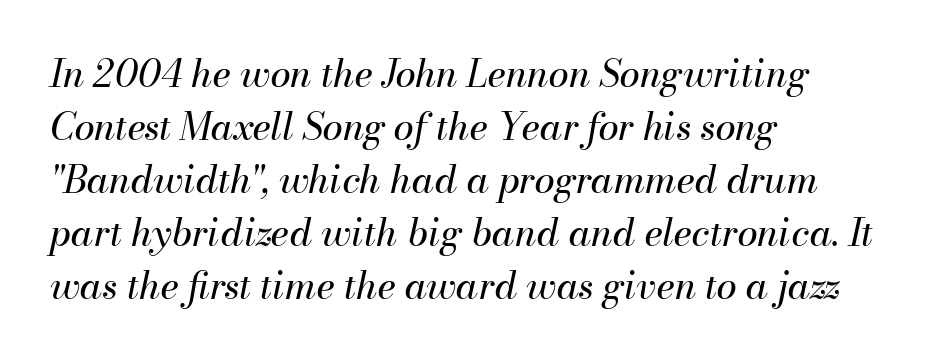
The image shows 37 px regular-weight type, italic (leaning right); set left-aligned, normal line spacing (1.43x), normal letter spacing, not underlined; medium stroke contrast and a small x-height.
